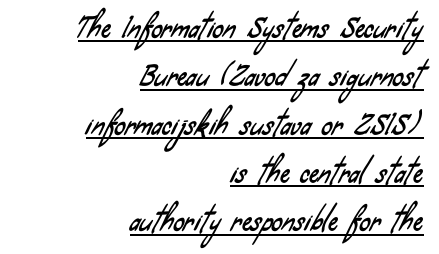
{"underline": "yes", "align": "right", "line_spacing_ratio": 1.79, "letter_spacing": "normal", "letter_spacing_em": 0.0, "glyph_px": 27}
